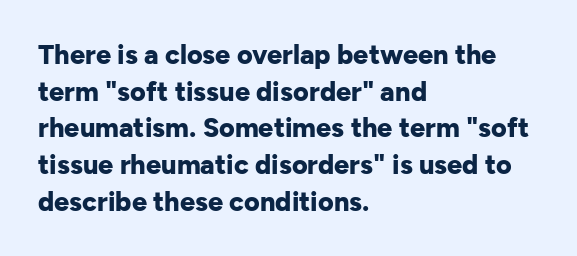
{"italic": "no", "bold": "yes", "underline": "no", "align": "left", "line_spacing": "normal", "line_spacing_ratio": 1.36, "letter_spacing": "normal", "letter_spacing_em": 0.0, "glyph_px": 27}
